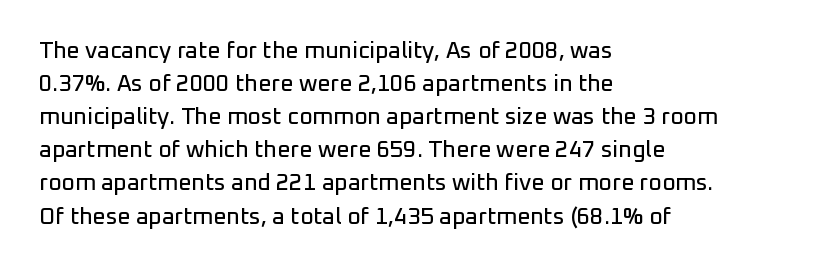
The block of text has a typical density, with ordinary space between rows. Tracking here is standard; glyphs follow each other at the usual distance. The strip under each line holds only bare page. The lettering holds an erect, upright posture throughout. Teacher's note: observe the even left margin — that is flush-left alignment.
